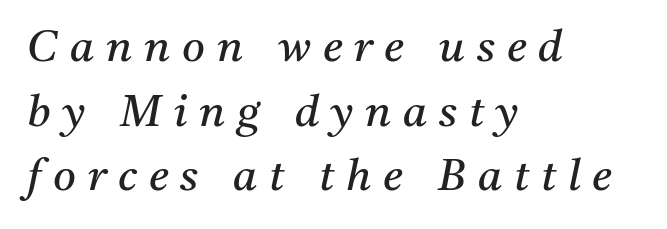
The image shows 44 px regular-weight serif type, italic (leaning right); set left-aligned, normal line spacing (1.47x), unusually wide letter spacing (+0.27 em), not underlined; medium stroke contrast and a medium x-height.
